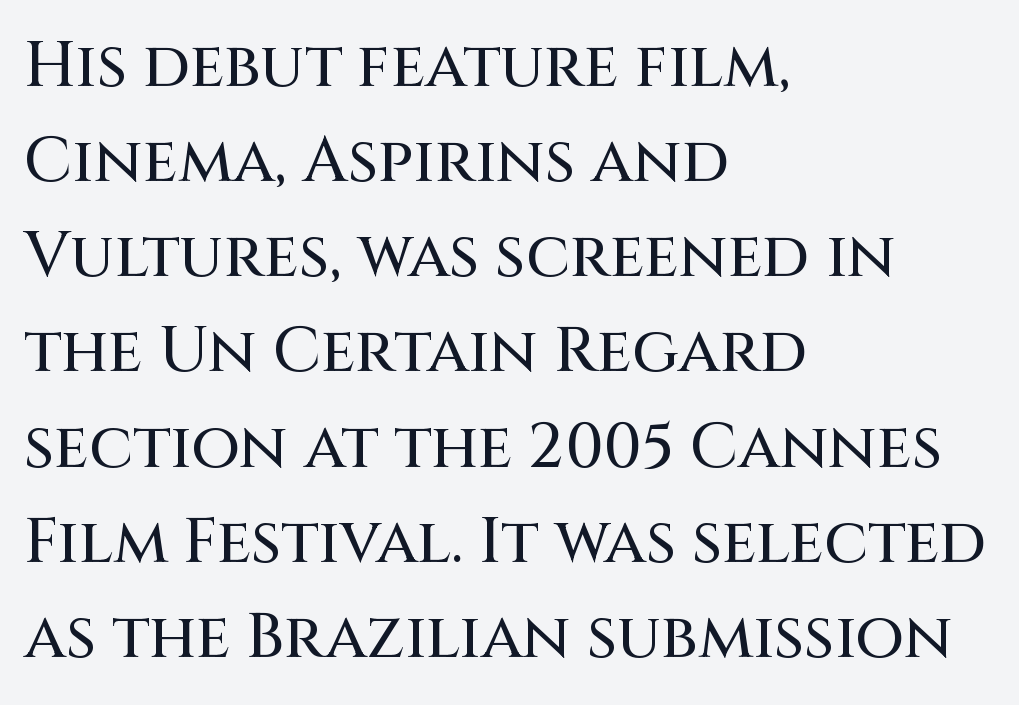
Serif or sans? Sans — the stroke terminals are bare. Words appear dense and cohesive because spacing is normal. Interline gaps are of average width in this sample. Do the letters lean? They stand straight.
